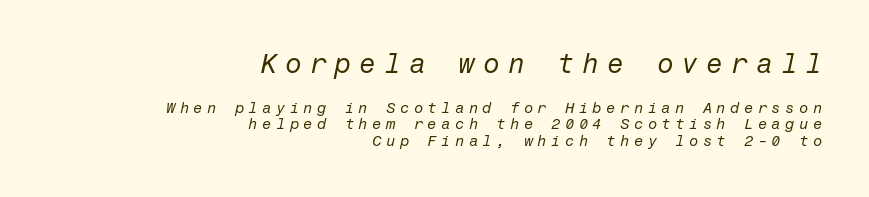
{"italic": "yes", "lean": "right", "slant_degrees": 12, "bold": "no", "underline": "no", "align": "right", "line_spacing": "tight", "line_spacing_ratio": 1.09, "letter_spacing": "wide", "letter_spacing_em": 0.3, "larger_block": "first", "size_ratio": 1.8, "glyph_px": 27}
